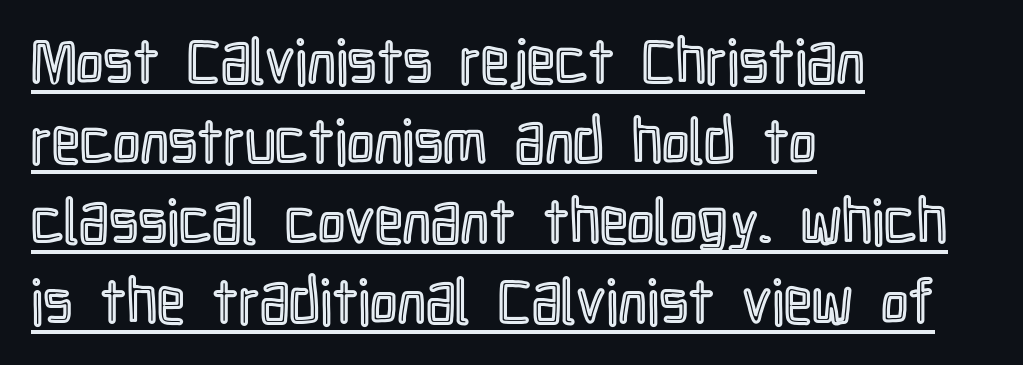
Q: Is the text italic (slanted)? A: No, it is upright.
Q: Is the text underlined? A: Yes.
Q: How is the paragraph aligned? A: Left-aligned.
Q: Is the spacing between letters normal or unusually wide? A: Normal.
Q: Is the spacing between lines tight, normal or loose? A: Normal.
Q: Width (condensed, normal, or wide)? A: Condensed.
Q: x-height? A: Medium.
Q: Monospaced? A: No.
